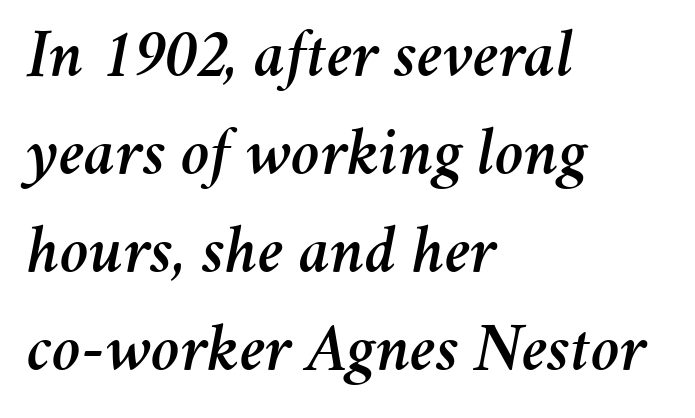
The image shows 69 px text type, italic (leaning right); set left-aligned, normal line spacing (1.42x), normal letter spacing, not underlined; medium stroke contrast and a medium x-height.
